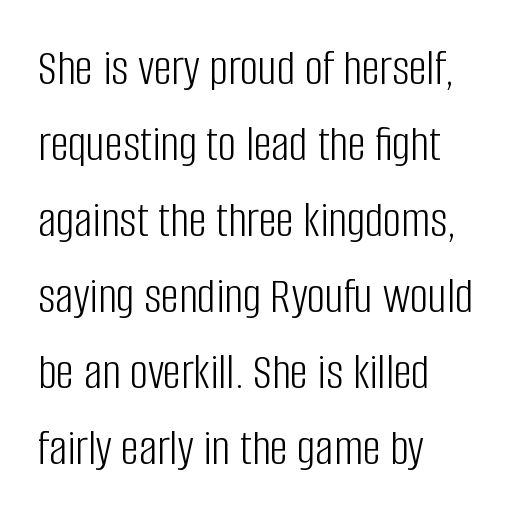
Q: Is the text bold? A: No.
Q: Is the text italic (slanted)? A: No, it is upright.
Q: Is the typeface a serif or a sans-serif typeface? A: Sans-serif.
Q: Is the text underlined? A: No.
Q: How is the paragraph aligned? A: Left-aligned.
Q: Is the spacing between letters normal or unusually wide? A: Normal.
Q: Is the spacing between lines tight, normal or loose? A: Normal.
Q: Width (condensed, normal, or wide)? A: Condensed.
Q: Stroke contrast? A: Low.
Q: x-height? A: Large.
Q: Monospaced? A: No.
